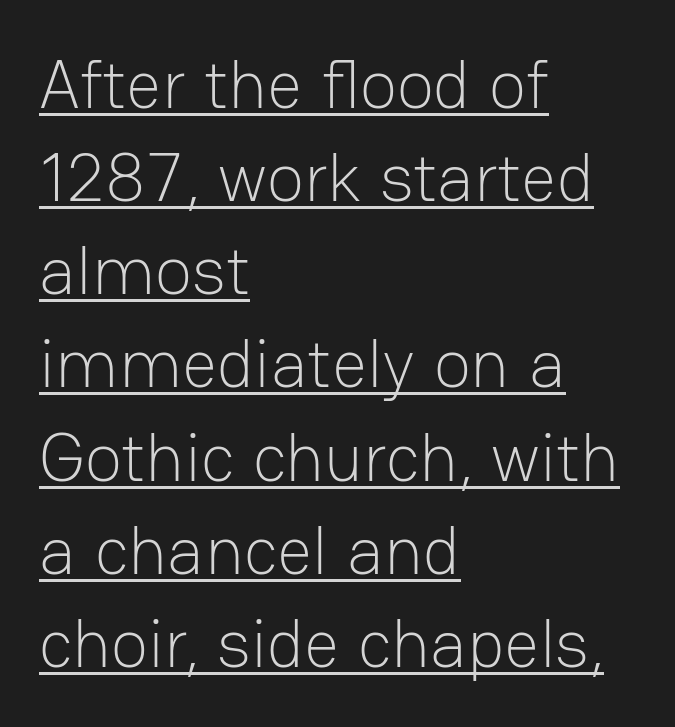
The font is comparable to plain body text, perhaps lighter. Glance below the letters and you will spot a drawn line. These lines sit exactly where default settings would place them. The lines in this sample share a left origin and differ only in where they stop.
